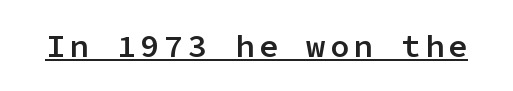
{"serif": "no", "italic": "no", "bold": "semi", "weight": "semibold", "width": "normal", "stroke_contrast": "low", "x_height": "medium", "monospaced": "yes", "underline": "yes", "glyph_px": 32}
